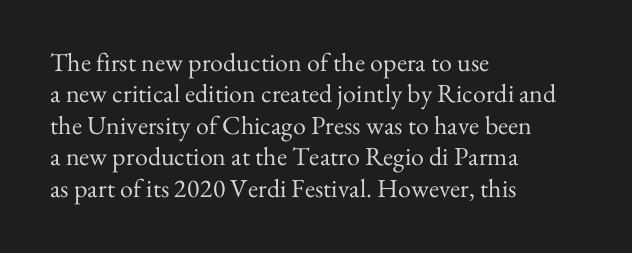
What stands out about the letter spacing? Nothing — it is the standard amount. The rendering anchors every line to the left-hand side. A light-to-regular cut is what we see here. Ordinary non-slanted type is in use.
